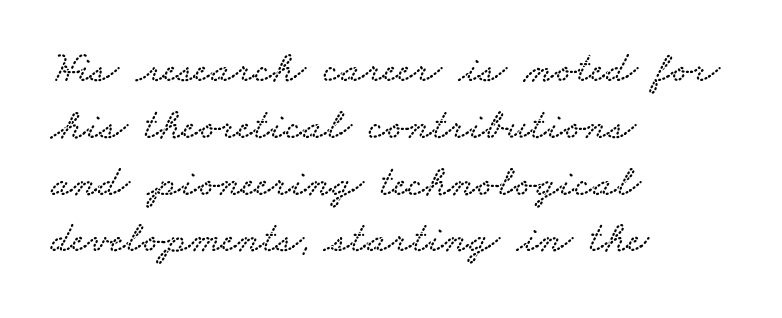
This sample has the flowing, uneven cadence of proportional lettering. The line-height multiplier appears to be the usual default. The rendering anchors every line to the left-hand side. Font category for this specimen: serif. The rendering keeps characters at their native spacing. Quick note: underline off.
